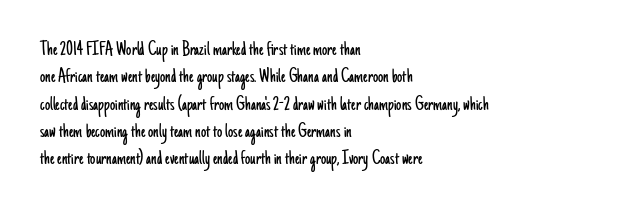
Reading down the block, your eye returns to a fixed left position each line. The weight tops out at a normal text grade. Interline gaps are of average width in this sample. The letters sit at their default tracking, neither squeezed nor spread.
